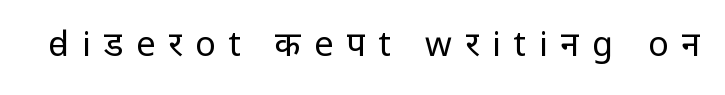
Q: Is the text bold? A: No.
Q: Is the text italic (slanted)? A: No, it is upright.
Q: Is the typeface a serif or a sans-serif typeface? A: Sans-serif.
Q: Is the text underlined? A: No.
Q: Is the spacing between letters normal or unusually wide? A: Unusually wide.
Q: Width (condensed, normal, or wide)? A: Normal.
Q: Stroke contrast? A: Low.
Q: x-height? A: Medium.
Q: Monospaced? A: No.
